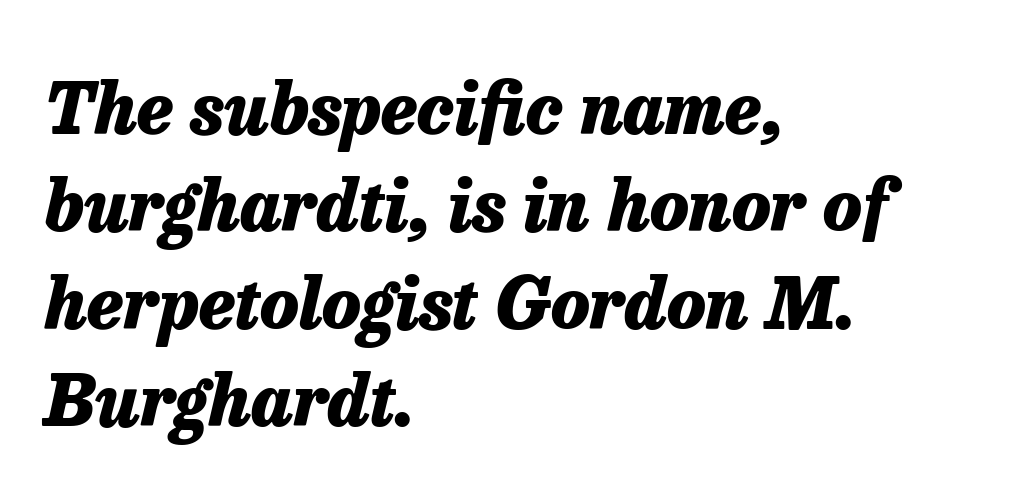
{"italic": "yes", "lean": "right", "slant_degrees": 13, "bold": "yes", "weight": "heavy", "width": "normal", "stroke_contrast": "low", "x_height": "medium", "monospaced": "no", "underline": "no", "align": "left", "line_spacing": "normal", "line_spacing_ratio": 1.37, "letter_spacing": "normal", "letter_spacing_em": 0.0, "glyph_px": 71}
